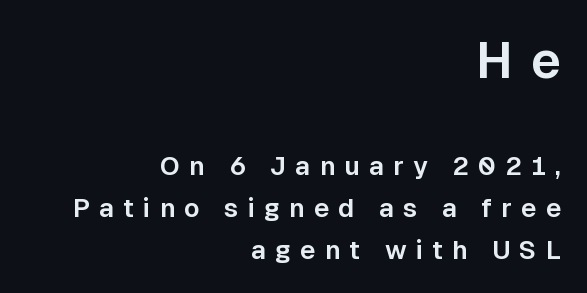
The image shows 51 px sans-serif type, upright; set right-aligned, normal line spacing (1.6x), unusually wide letter spacing (+0.35 em), not underlined; the first (top) block is 1.96x larger; low stroke contrast and a medium x-height.
